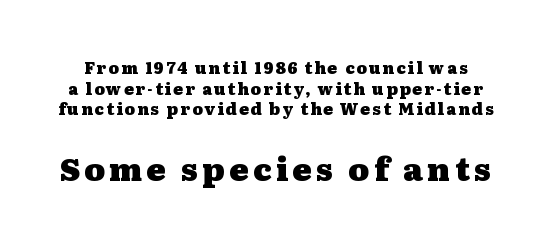
{"serif": "yes", "italic": "no", "bold": "yes", "weight": "heavy", "width": "wide", "stroke_contrast": "medium", "x_height": "medium", "monospaced": "no", "underline": "no", "line_spacing": "normal", "line_spacing_ratio": 1.29, "larger_block": "second", "size_ratio": 2.0, "glyph_px": 32}
